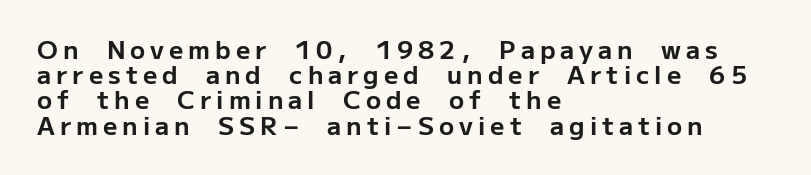
{"italic": "no", "bold": "yes", "underline": "no", "align": "left", "line_spacing": "tight", "line_spacing_ratio": 1.01, "letter_spacing": "wide", "letter_spacing_em": 0.2, "glyph_px": 25}
